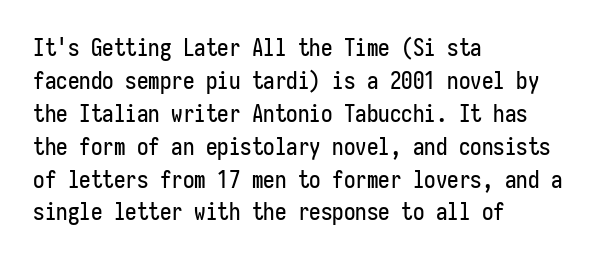
Q: Is the text italic (slanted)? A: No, it is upright.
Q: Is the text underlined? A: No.
Q: How is the paragraph aligned? A: Left-aligned.
Q: Is the spacing between letters normal or unusually wide? A: Normal.
Q: Is the spacing between lines tight, normal or loose? A: Normal.
